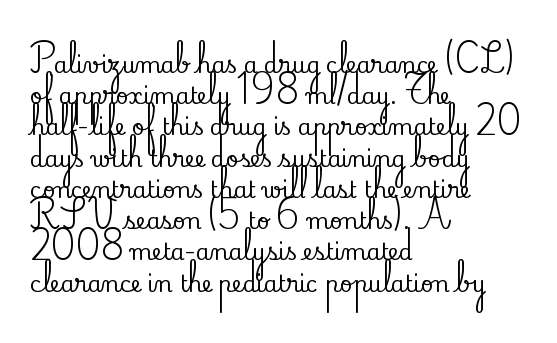
Nope, not italic — everything's standing straight. You could call the tracking neutral — neither tight nor loose. Descenders hang freely into open space. Vertical spacing — default. The compositor pushed each line to the left boundary.
